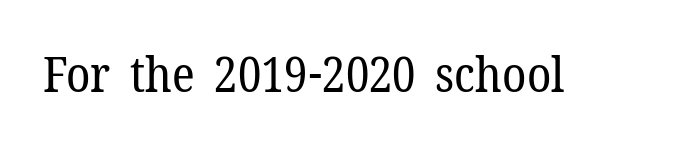
Ascenders rise straight up at ninety degrees. Typographically, this falls in the serif category. The letterforms sit at book weight or below. Nothing unusual about the tracking: characters are spaced as the font intends. Each letter keeps its own natural width here, so spacing adapts to shape. Any mark beneath the type? The region is blank.
